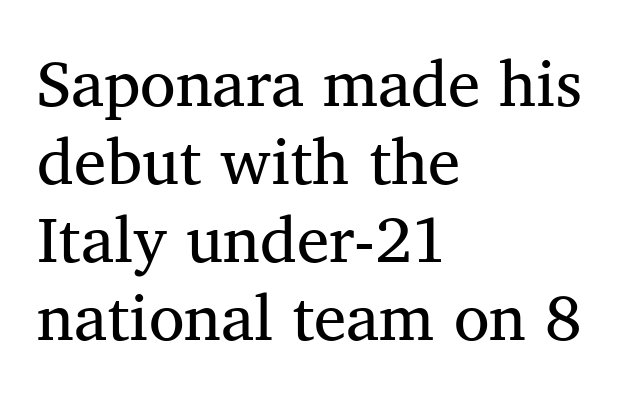
The image shows 65 px regular-weight serif type, upright; set left-aligned, line spacing 1.2x, normal letter spacing, not underlined; medium stroke contrast and a medium x-height.
